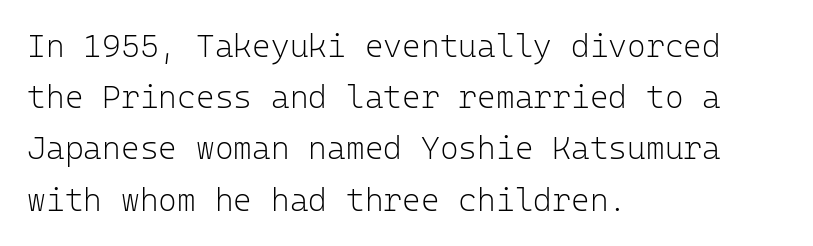
To sum up the face: it is a sans, with no serifs. The letters stand straight up with perfectly vertical stems. Every row of glyphs begins at an identical x-position on the left. Is there much room between lines? A standard amount, neither cramped nor airy. Weight: not bold — regular or lighter.
